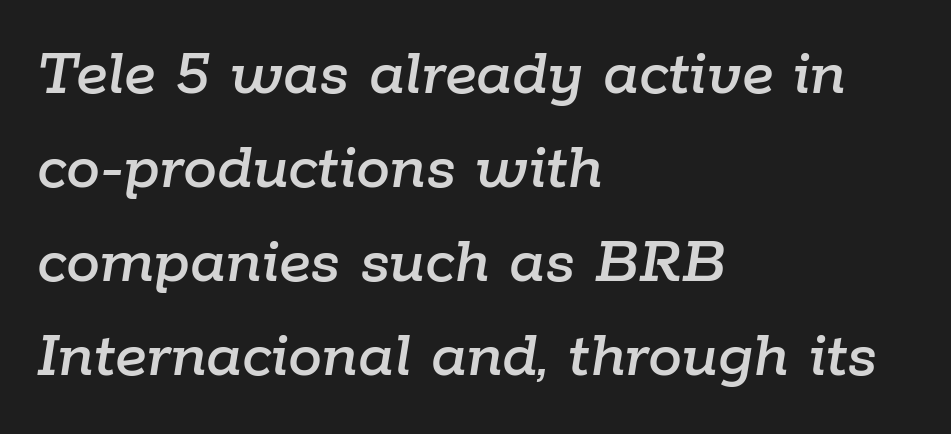
{"italic": "yes", "lean": "right", "slant_degrees": 9, "width": "normal", "stroke_contrast": "low", "x_height": "medium", "monospaced": "no", "underline": "no", "align": "left", "line_spacing": "normal", "line_spacing_ratio": 1.38, "letter_spacing": "normal", "letter_spacing_em": 0.0, "glyph_px": 68}
